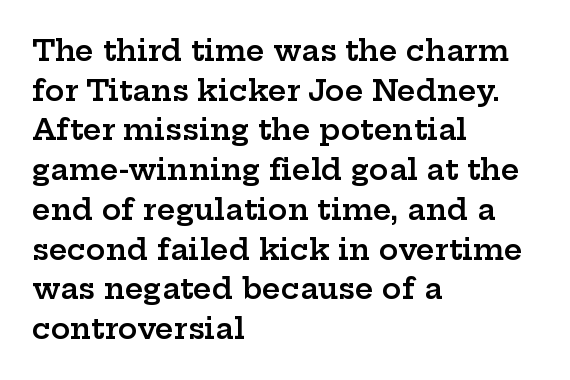
Q: Is the text bold? A: Semi-bold.
Q: Is the text italic (slanted)? A: No, it is upright.
Q: Is the typeface a serif or a sans-serif typeface? A: Serif.
Q: Is the text underlined? A: No.
Q: How is the paragraph aligned? A: Left-aligned.
Q: Is the spacing between letters normal or unusually wide? A: Normal.
Q: Is the spacing between lines tight, normal or loose? A: Normal.
Q: Width (condensed, normal, or wide)? A: Wide.
Q: Stroke contrast? A: Low.
Q: x-height? A: Medium.
Q: Monospaced? A: No.
